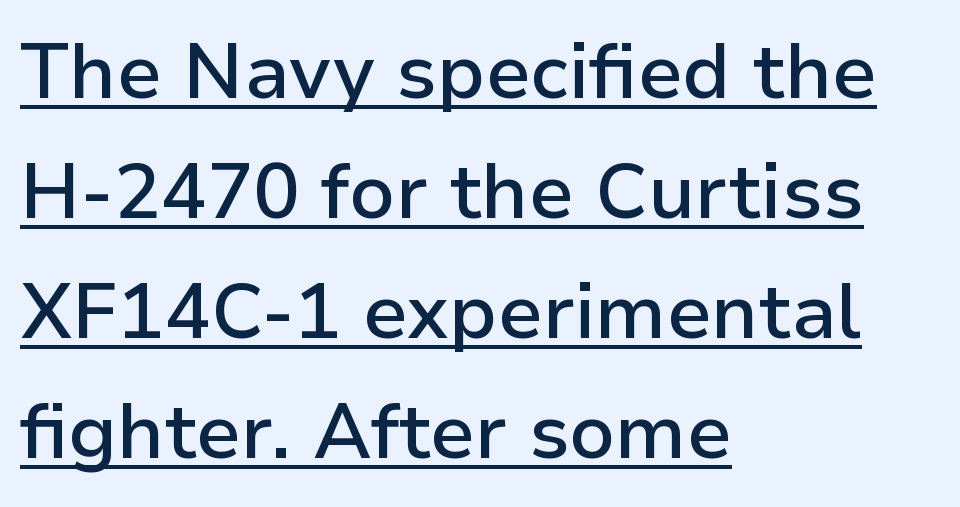
The image shows 77 px semibold sans-serif type, upright; set left-aligned, normal line spacing (1.56x), normal letter spacing, underlined; low stroke contrast and a medium x-height.
